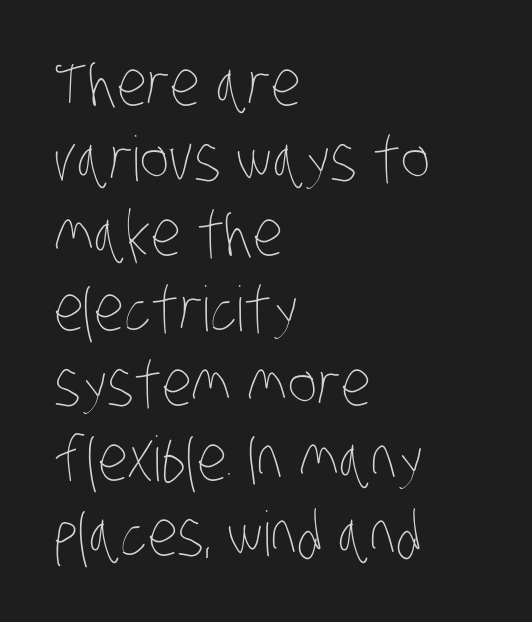
Q: Is the text bold? A: No.
Q: Is the text underlined? A: No.
Q: How is the paragraph aligned? A: Left-aligned.
Q: Is the spacing between letters normal or unusually wide? A: Normal.
Q: Width (condensed, normal, or wide)? A: Condensed.
Q: Stroke contrast? A: Low.
Q: x-height? A: Large.
Q: Monospaced? A: No.
